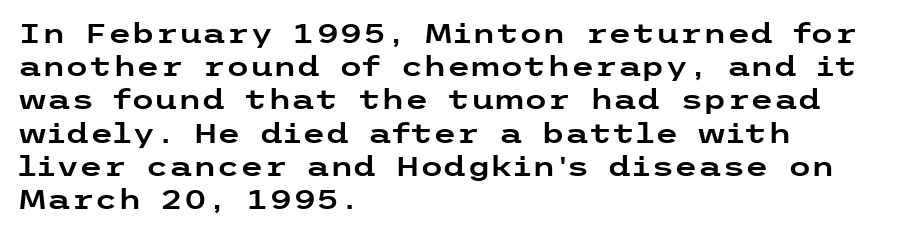
Q: Is the text italic (slanted)? A: No, it is upright.
Q: Is the text underlined? A: No.
Q: How is the paragraph aligned? A: Left-aligned.
Q: Is the spacing between letters normal or unusually wide? A: Normal.
